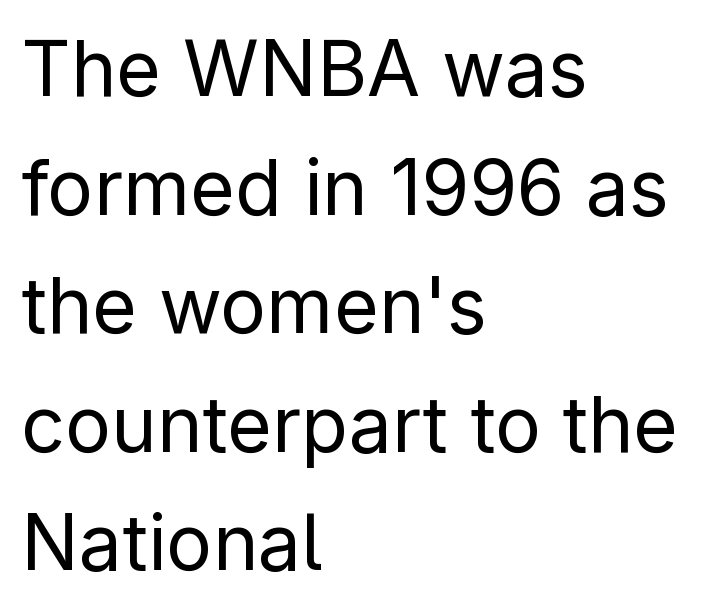
{"serif": "no", "italic": "no", "bold": "no", "weight": "regular", "width": "normal", "stroke_contrast": "low", "x_height": "medium", "monospaced": "no", "underline": "no", "align": "left", "line_spacing": "normal", "line_spacing_ratio": 1.54, "letter_spacing": "normal", "letter_spacing_em": 0.0, "glyph_px": 77}
